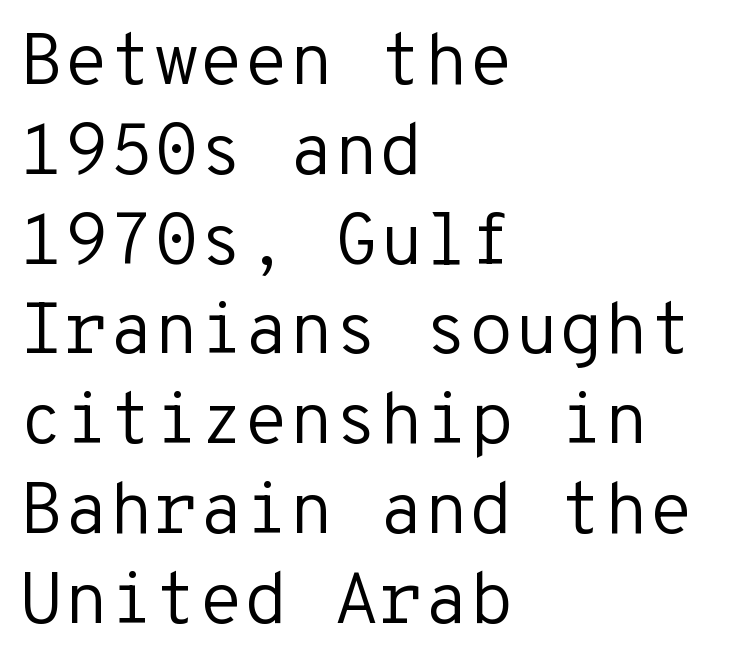
The image shows 73 px regular-weight sans-serif type, upright, monospaced; set left-aligned, line spacing 1.23x, normal letter spacing, not underlined; low stroke contrast and a medium x-height.
